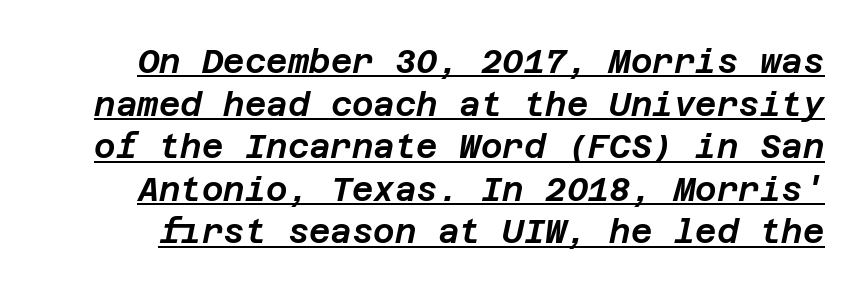
The image shows 33 px text type, italic (leaning right); set normal line spacing (1.29x), normal letter spacing, underlined; low stroke contrast and a large x-height.
